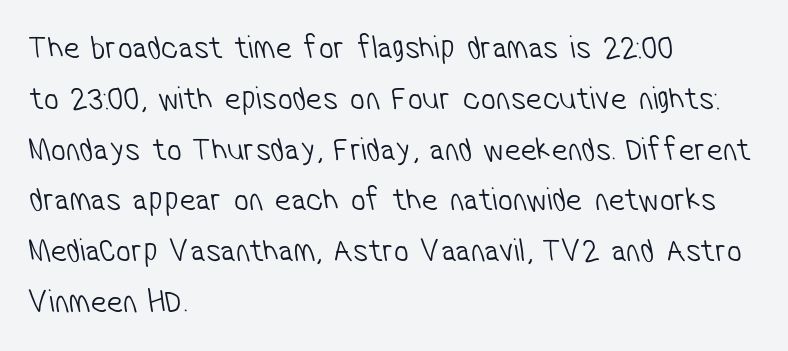
{"serif": "no", "bold": "no", "weight": "light", "width": "condensed", "stroke_contrast": "low", "x_height": "medium", "monospaced": "no", "underline": "no", "align": "left", "line_spacing": "normal", "line_spacing_ratio": 1.54, "letter_spacing": "normal", "letter_spacing_em": 0.0, "glyph_px": 33}
